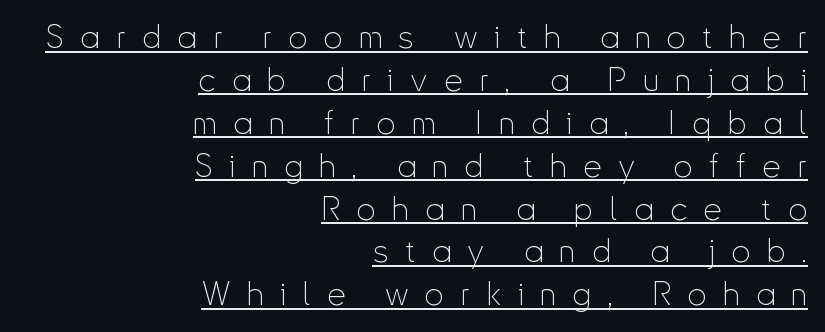
{"serif": "no", "italic": "no", "bold": "no", "weight": "thin", "width": "condensed", "stroke_contrast": "low", "x_height": "small", "monospaced": "no", "underline": "yes", "align": "right", "line_spacing": "normal", "line_spacing_ratio": 1.3, "letter_spacing": "wide", "letter_spacing_em": 0.5, "glyph_px": 33}
